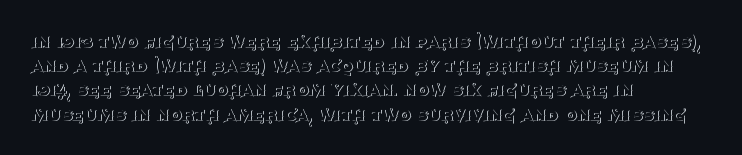
{"italic": "no", "bold": "no", "underline": "no", "align": "left", "line_spacing_ratio": 1.21, "letter_spacing": "normal", "letter_spacing_em": 0.0, "glyph_px": 20}
